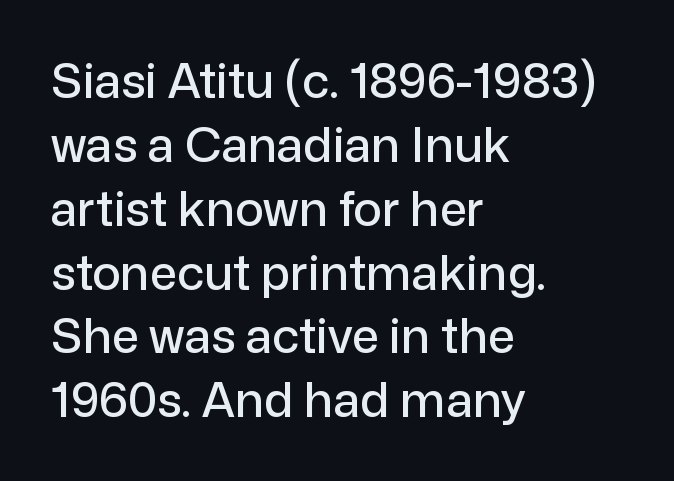
Rows of type keep a routine distance in the vertical direction. Tracking here is standard; glyphs follow each other at the usual distance. The specimen omits any rule beneath the text block's lines. These lines are rendered in a variable-pitch font.
